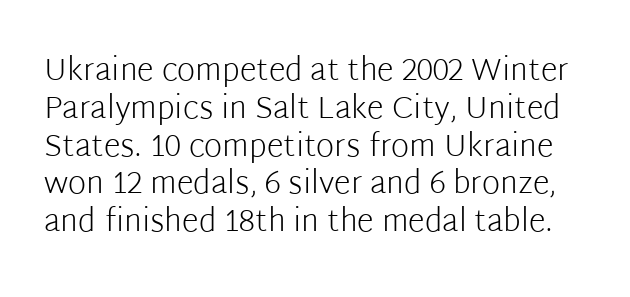
The image shows 31 px light sans-serif type, upright; set line spacing 1.22x, normal letter spacing, not underlined; low stroke contrast and a medium x-height.
